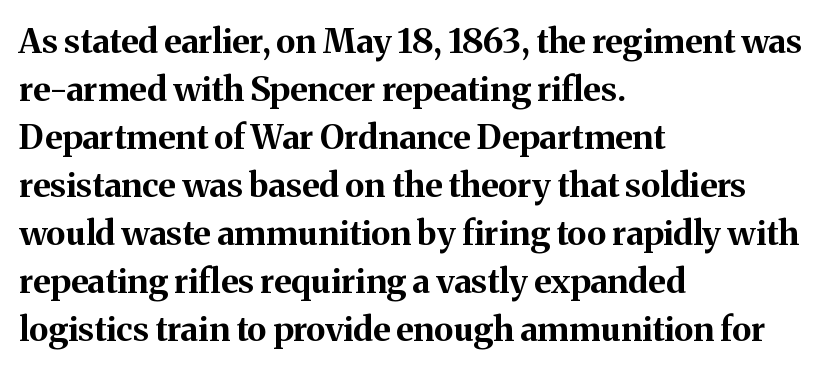
{"serif": "yes", "italic": "no", "bold": "yes", "weight": "bold", "width": "normal", "stroke_contrast": "medium", "x_height": "medium", "monospaced": "no", "underline": "no", "align": "left", "line_spacing": "normal", "line_spacing_ratio": 1.41, "letter_spacing": "normal", "letter_spacing_em": 0.0, "glyph_px": 34}
